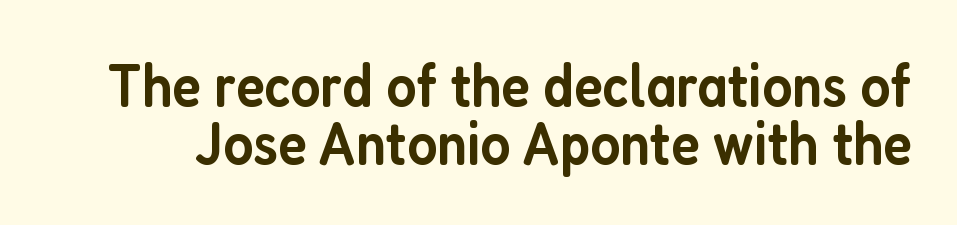
Q: Is the text bold? A: Semi-bold.
Q: Is the text italic (slanted)? A: No, it is upright.
Q: Is the typeface a serif or a sans-serif typeface? A: Sans-serif.
Q: Is the text underlined? A: No.
Q: Is the spacing between letters normal or unusually wide? A: Normal.
Q: Is the spacing between lines tight, normal or loose? A: Tight.
Q: Width (condensed, normal, or wide)? A: Condensed.
Q: Stroke contrast? A: Low.
Q: x-height? A: Medium.
Q: Monospaced? A: No.
